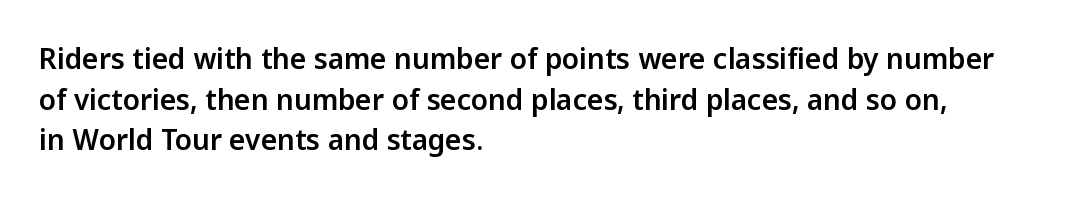
The rendering uses natural spacing where letterforms have individual widths. These lines were composed using upright roman letters. Observe the ordinary spacing: letters are neighbours, not strangers. The block of text has a typical density, with ordinary space between rows. Unlike a traditional serif, this face leaves its strokes unadorned. Honestly, there is no underline to notice here at all.
